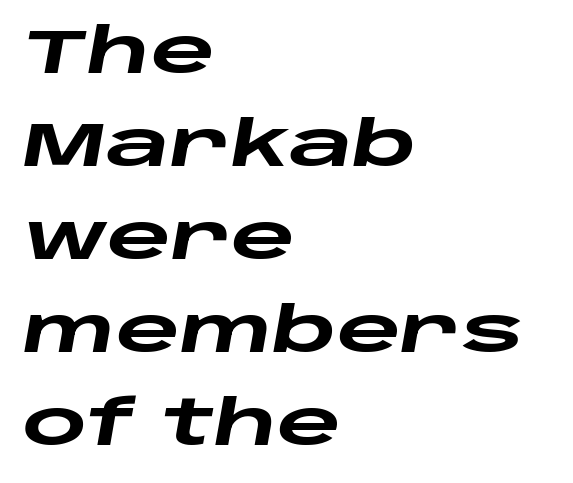
Tracking value appears to be zero — textbook default spacing. This rendering uses left alignment, leaving the right contour irregular. Set as a true bold cut, around the 700 mark. The strip under each line holds only bare page. Horizontal bands of white between lines are of average thickness. Compared with ordinary roman type, these characters are visibly tilted.
